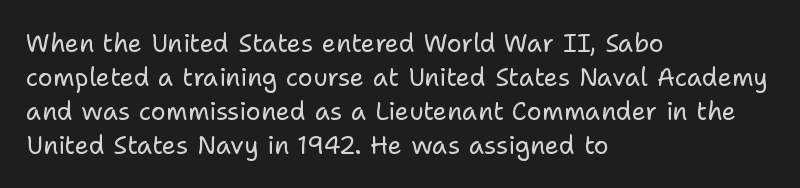
{"italic": "no", "bold": "no", "underline": "no", "align": "left", "line_spacing": "normal", "line_spacing_ratio": 1.36, "letter_spacing": "normal", "letter_spacing_em": 0.0, "glyph_px": 25}
